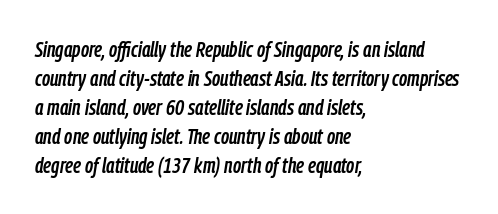
Nobody touched the tracking dial on this one. Type without underlining. Notice how descenders clear the ascenders below comfortably — that's standard leading. Notice how the passage keeps a crisp vertical edge on the left only. Does the lettering tilt? It does — this is italic.
